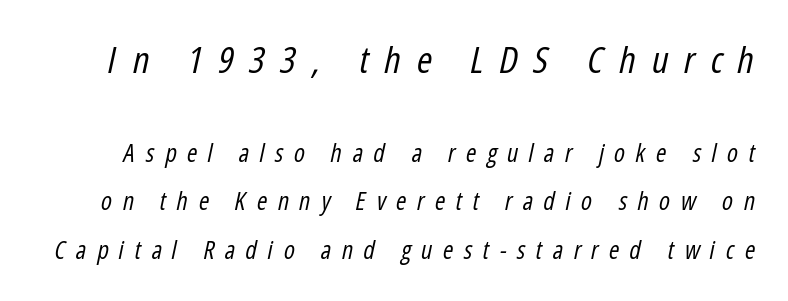
{"italic": "yes", "lean": "right", "slant_degrees": 12, "bold": "no", "weight": "regular", "width": "condensed", "stroke_contrast": "low", "x_height": "medium", "monospaced": "no", "underline": "no", "line_spacing": "loose", "line_spacing_ratio": 1.95, "letter_spacing": "wide", "letter_spacing_em": 0.42, "larger_block": "first", "size_ratio": 1.48, "glyph_px": 37}
